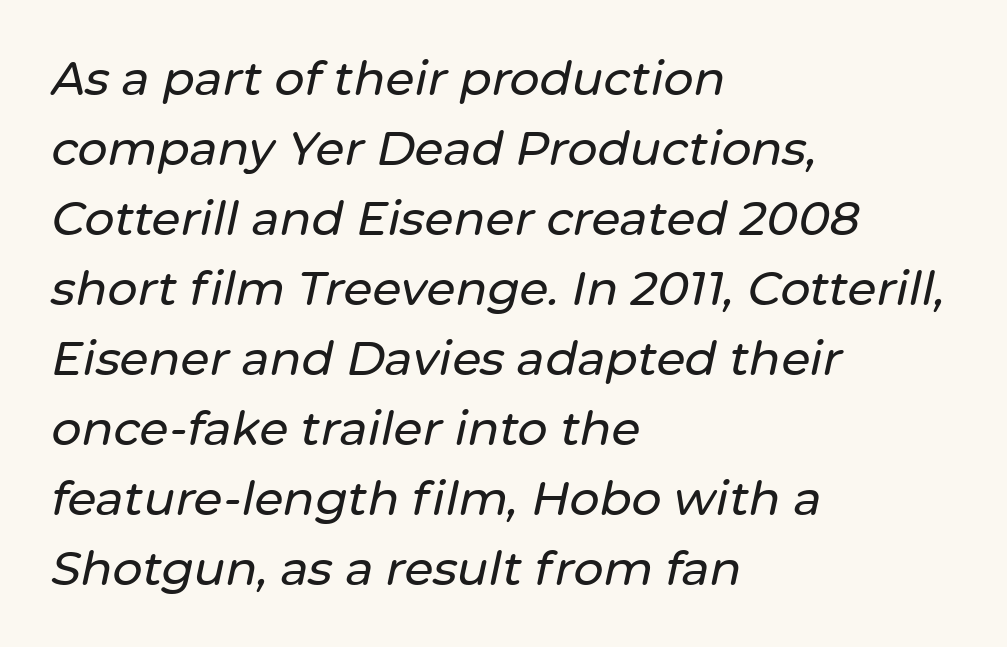
{"italic": "yes", "lean": "right", "slant_degrees": 12, "width": "normal", "stroke_contrast": "low", "x_height": "medium", "monospaced": "no", "underline": "no", "align": "left", "line_spacing": "normal", "line_spacing_ratio": 1.49, "letter_spacing": "normal", "letter_spacing_em": 0.0, "glyph_px": 47}
